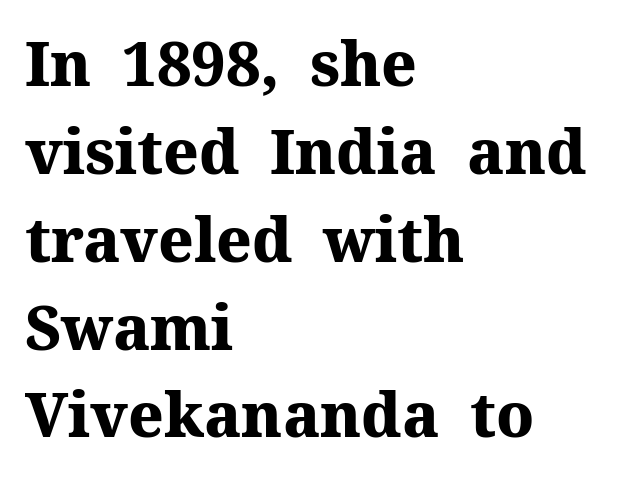
Line starts are locked; line ends wander. Words appear dense and cohesive because spacing is normal. This sample uses an upright cut, with every glyph sitting square on the baseline. Are there feet on the stems? There are — it's a serif. A typesetter would call this leading conventional body-copy spacing. Pretty heavy lettering here — definitely bold.
